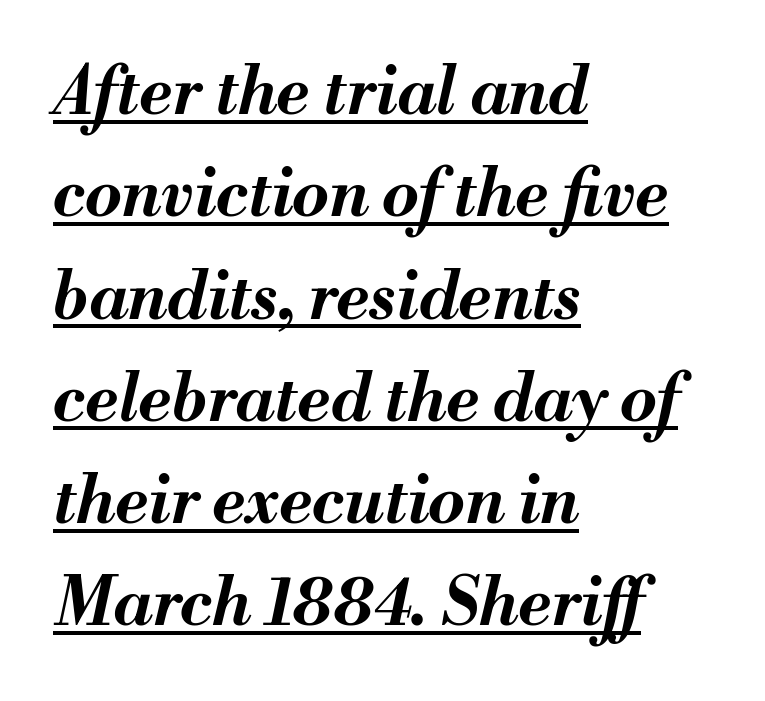
{"italic": "yes", "lean": "right", "slant_degrees": 13, "bold": "yes", "weight": "bold", "width": "normal", "stroke_contrast": "medium", "x_height": "small", "monospaced": "no", "underline": "yes", "align": "left", "line_spacing": "normal", "line_spacing_ratio": 1.55, "letter_spacing": "normal", "letter_spacing_em": 0.0, "glyph_px": 66}
